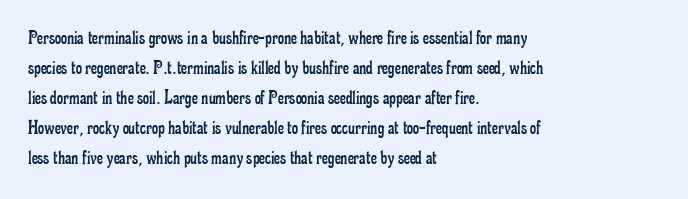
{"italic": "no", "bold": "no", "underline": "no", "align": "left", "line_spacing": "normal", "line_spacing_ratio": 1.43, "letter_spacing": "normal", "letter_spacing_em": 0.0, "glyph_px": 21}
